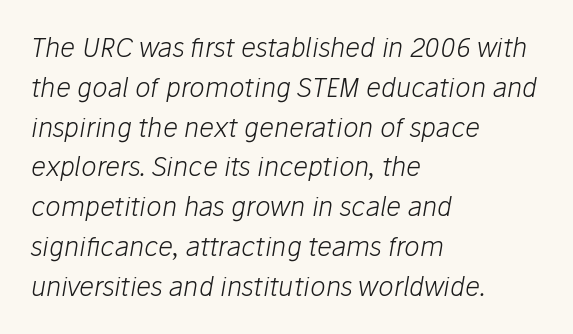
Normally led — the rows are evenly, conventionally spaced. The rendering anchors every line to the left-hand side. Characters follow at the spacing the type designer built in. An italicized treatment has been applied to the whole sample. Letters have the restrained weight of plain body copy at most.
